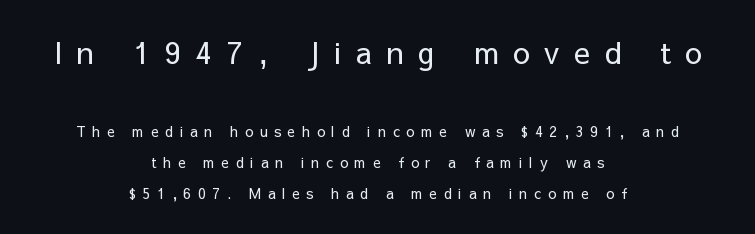
No heavy texture on the line: the type isn't bold. Each letter keeps its own natural width here, so spacing adapts to shape. The font's upright variant was chosen for this text. Clear beneath every line of the passage. A centered setting, common on invitations and titles, is used for this passage.
